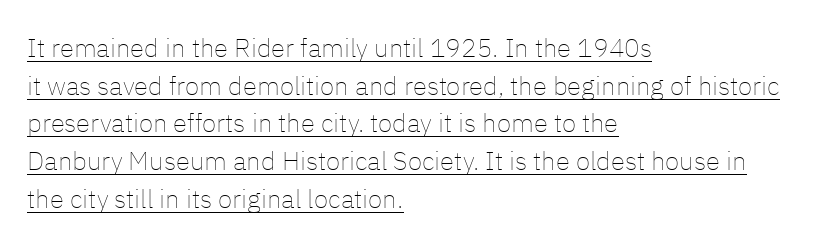
Line beginnings align vertically; line endings do not. What's the leading like? Ordinary, nothing unusual. The face used here is rendered with its standard letterfit. Caption: lettering with a line underneath. Notice how the stems are strictly vertical — no italics here.
